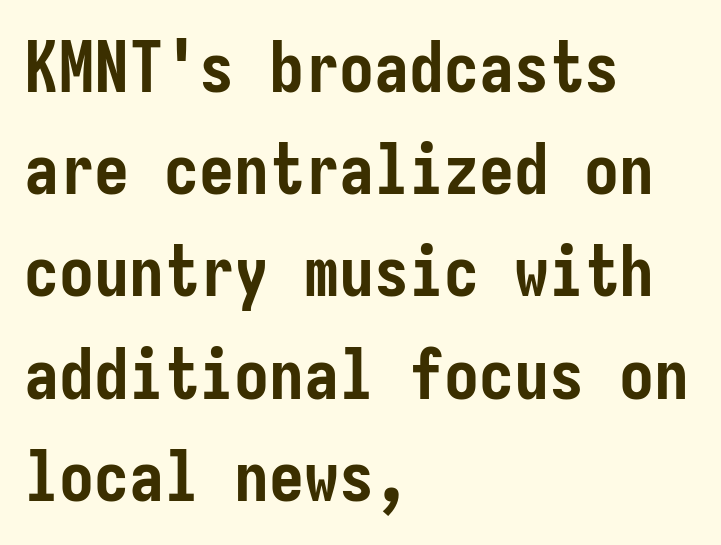
Q: Is the text bold? A: Yes.
Q: Is the text italic (slanted)? A: No, it is upright.
Q: Is the typeface a serif or a sans-serif typeface? A: Sans-serif.
Q: Is the text underlined? A: No.
Q: How is the paragraph aligned? A: Left-aligned.
Q: Is the spacing between letters normal or unusually wide? A: Normal.
Q: Is the spacing between lines tight, normal or loose? A: Normal.
Q: Width (condensed, normal, or wide)? A: Condensed.
Q: Stroke contrast? A: Low.
Q: x-height? A: Medium.
